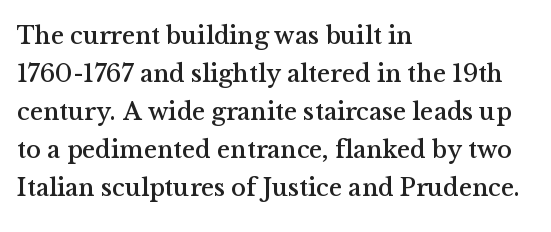
Q: Is the text italic (slanted)? A: No, it is upright.
Q: Is the text underlined? A: No.
Q: How is the paragraph aligned? A: Left-aligned.
Q: Is the spacing between letters normal or unusually wide? A: Normal.
Q: Is the spacing between lines tight, normal or loose? A: Normal.
